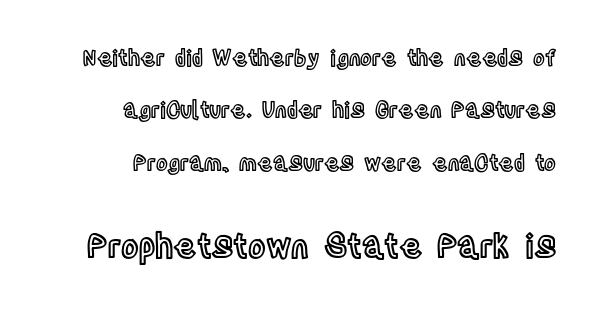
The image shows 33 px condensed type, upright; set loose line spacing (2.38x), normal letter spacing, not underlined; the second (bottom) block is 1.5x larger; a large x-height.
